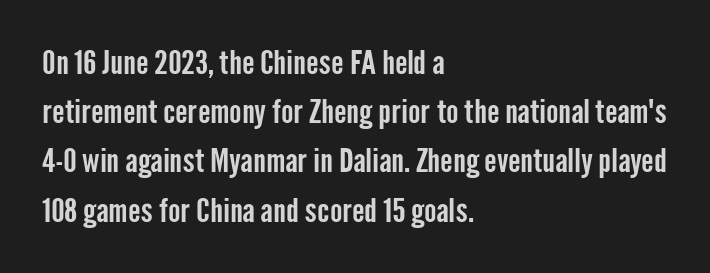
The image shows 33 px condensed sans-serif type, upright; set left-aligned, normal line spacing (1.49x), normal letter spacing, not underlined; low stroke contrast and a medium x-height.
